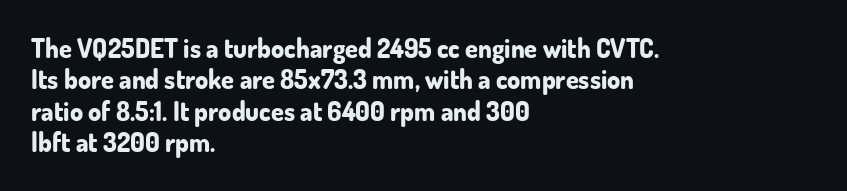
Posture: straight, roman, zero tilt. A student would call this left alignment; a typographer would say flush left, rag right. Rule under the text: the space is simply empty. Between one letter and the next there's only the usual sliver of space. Plenty of ink on the page — the face is bold.
